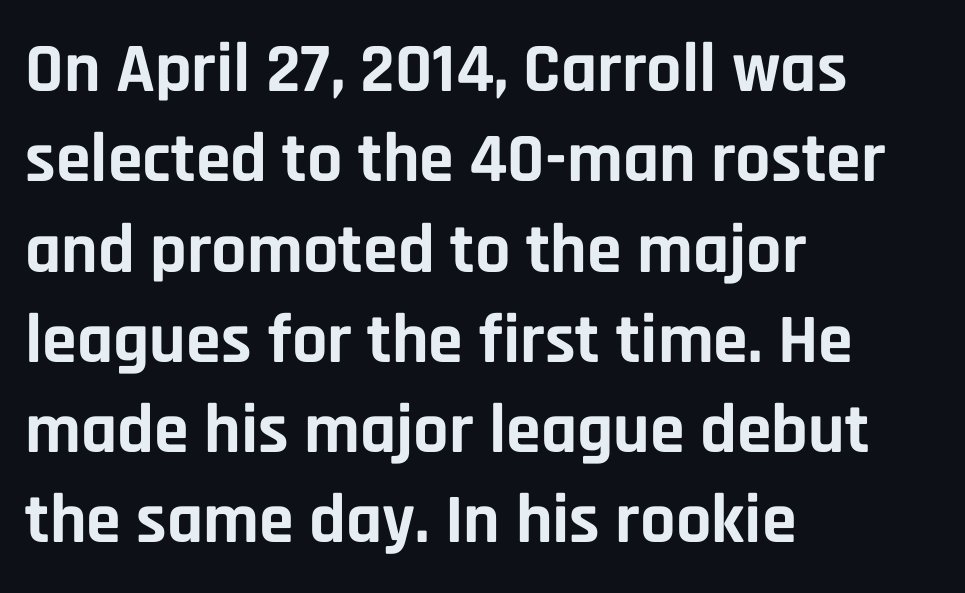
Q: Is the text bold? A: Yes.
Q: Is the text italic (slanted)? A: No, it is upright.
Q: Is the typeface a serif or a sans-serif typeface? A: Sans-serif.
Q: Is the text underlined? A: No.
Q: How is the paragraph aligned? A: Left-aligned.
Q: Is the spacing between letters normal or unusually wide? A: Normal.
Q: Is the spacing between lines tight, normal or loose? A: Normal.
Q: Width (condensed, normal, or wide)? A: Normal.
Q: Stroke contrast? A: Low.
Q: x-height? A: Large.
Q: Monospaced? A: No.
